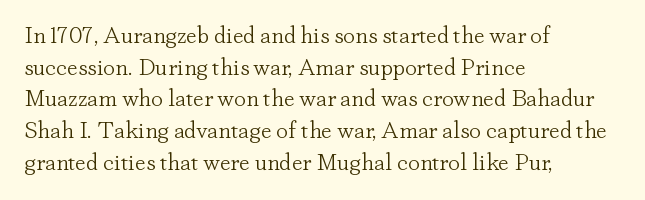
Q: Is the text bold? A: No.
Q: Is the text italic (slanted)? A: No, it is upright.
Q: Is the text underlined? A: No.
Q: How is the paragraph aligned? A: Left-aligned.
Q: Is the spacing between letters normal or unusually wide? A: Normal.
Q: Is the spacing between lines tight, normal or loose? A: Normal.
